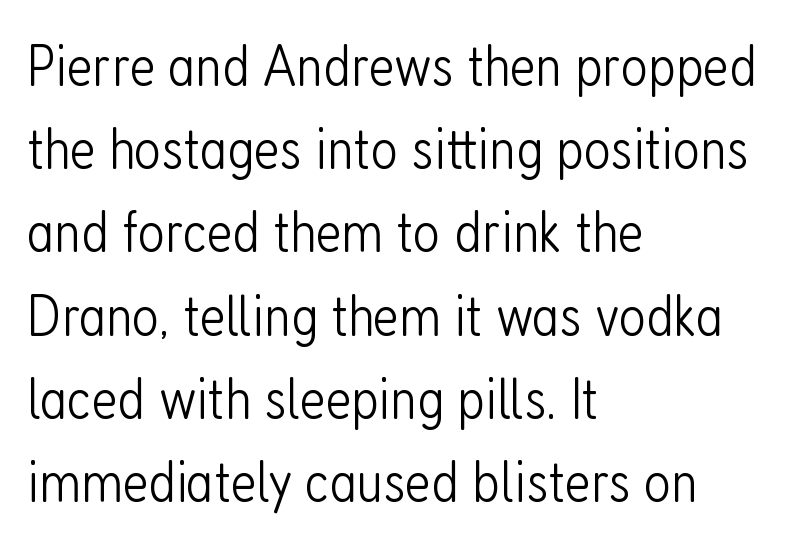
The image shows 59 px light, condensed sans-serif type, upright; set left-aligned, normal line spacing (1.41x), normal letter spacing, not underlined; low stroke contrast and a medium x-height.
